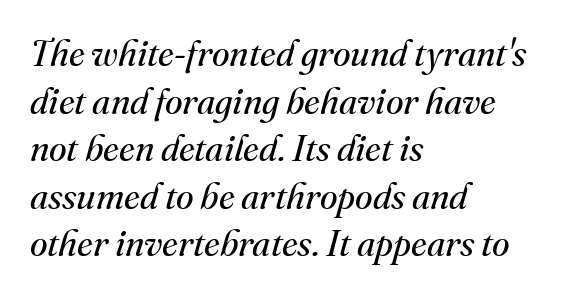
{"serif": "yes", "italic": "yes", "lean": "right", "slant_degrees": 16, "bold": "no", "weight": "regular", "width": "normal", "stroke_contrast": "medium", "x_height": "small", "monospaced": "no", "underline": "no", "align": "left", "line_spacing": "normal", "line_spacing_ratio": 1.32, "letter_spacing": "normal", "letter_spacing_em": 0.0, "glyph_px": 36}
